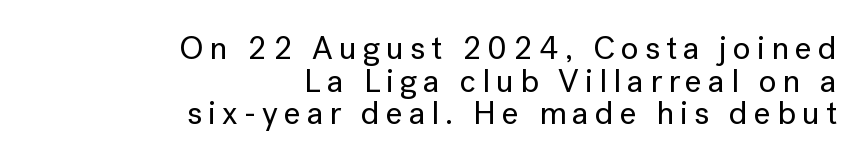
The setting favours the right margin, as signatures and pull-quotes sometimes do. The foot of each line stays bare and open. The glyphs in this specimen are sans serif. Does the lettering tilt? It doesn't — this is upright. Leading is clearly below the norm, producing a dense column. The face used here is proportionally spaced, like ordinary book or web type.
